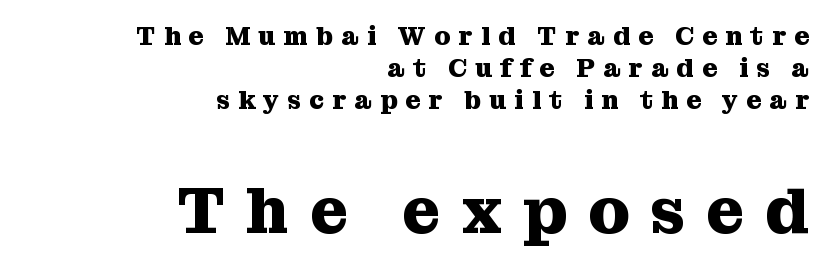
{"serif": "yes", "italic": "no", "bold": "yes", "weight": "heavy", "width": "normal", "stroke_contrast": "medium", "x_height": "medium", "monospaced": "no", "underline": "no", "align": "right", "line_spacing_ratio": 1.23, "letter_spacing": "wide", "letter_spacing_em": 0.31, "larger_block": "second", "size_ratio": 2.54, "glyph_px": 66}
